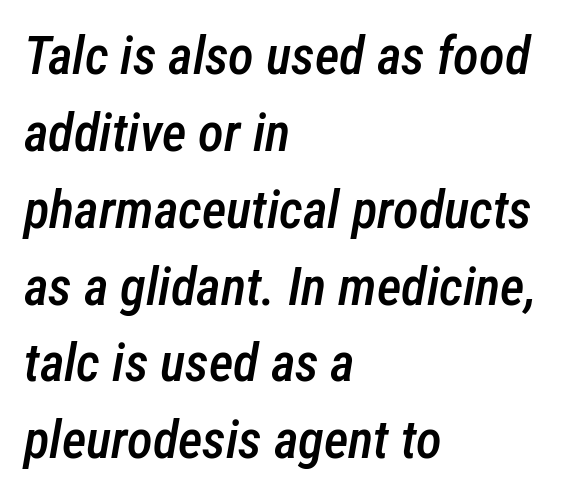
{"italic": "yes", "lean": "right", "slant_degrees": 12, "bold": "semi", "weight": "semibold", "width": "condensed", "stroke_contrast": "low", "x_height": "medium", "monospaced": "no", "underline": "no", "align": "left", "line_spacing": "normal", "line_spacing_ratio": 1.45, "letter_spacing": "normal", "letter_spacing_em": 0.0, "glyph_px": 53}
